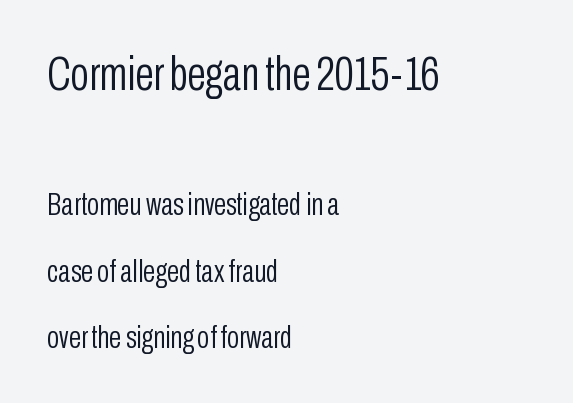
The image shows 48 px light, condensed sans-serif type, upright; set left-aligned, loose line spacing (2.09x), normal letter spacing, not underlined; the first (top) block is 1.5x larger; low stroke contrast and a medium x-height.
